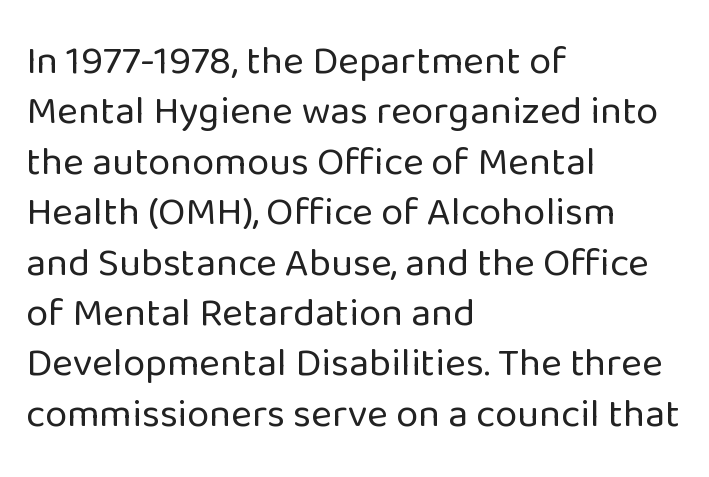
This sample has the flowing, uneven cadence of proportional lettering. You can tell from the bare stems that sans-serif type was used. The space beneath each line is pristine and unruled. Every character sits straight up, as roman type does. In terms of leading, this rendering sits right in the middle.
